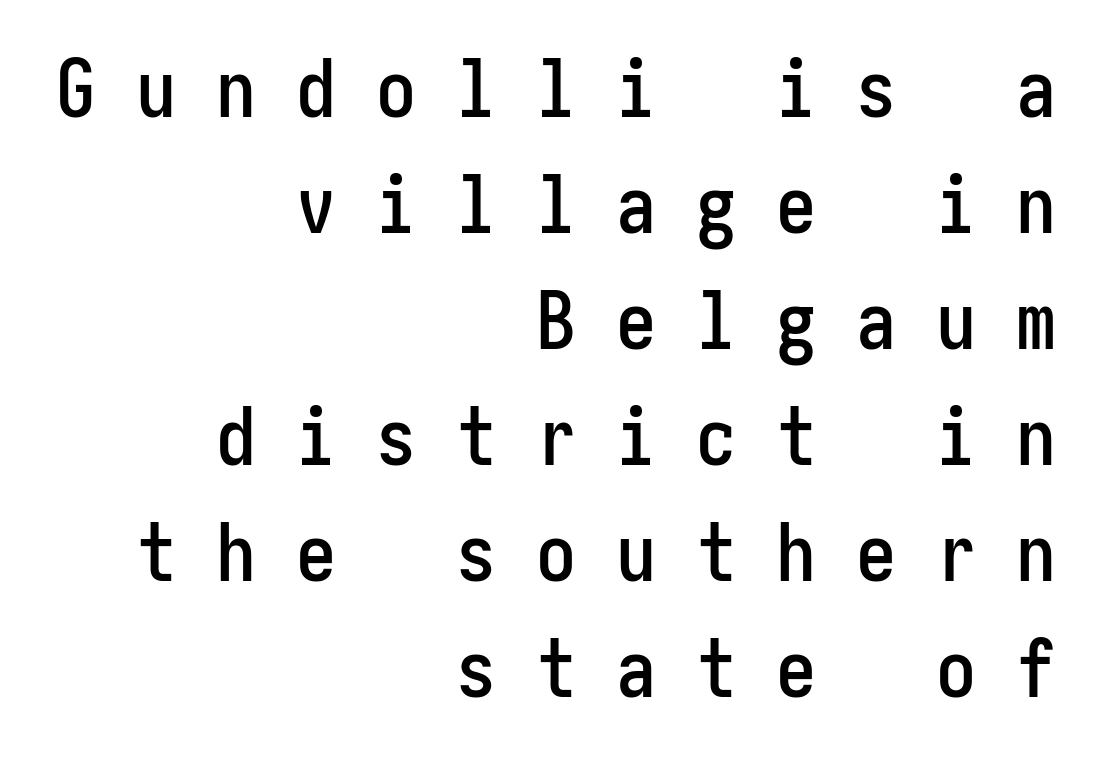
Q: Is the text italic (slanted)? A: No, it is upright.
Q: Is the typeface a serif or a sans-serif typeface? A: Sans-serif.
Q: Is the text underlined? A: No.
Q: How is the paragraph aligned? A: Right-aligned.
Q: Is the spacing between letters normal or unusually wide? A: Unusually wide.
Q: Is the spacing between lines tight, normal or loose? A: Normal.
Q: Width (condensed, normal, or wide)? A: Condensed.
Q: Stroke contrast? A: Low.
Q: x-height? A: Medium.
